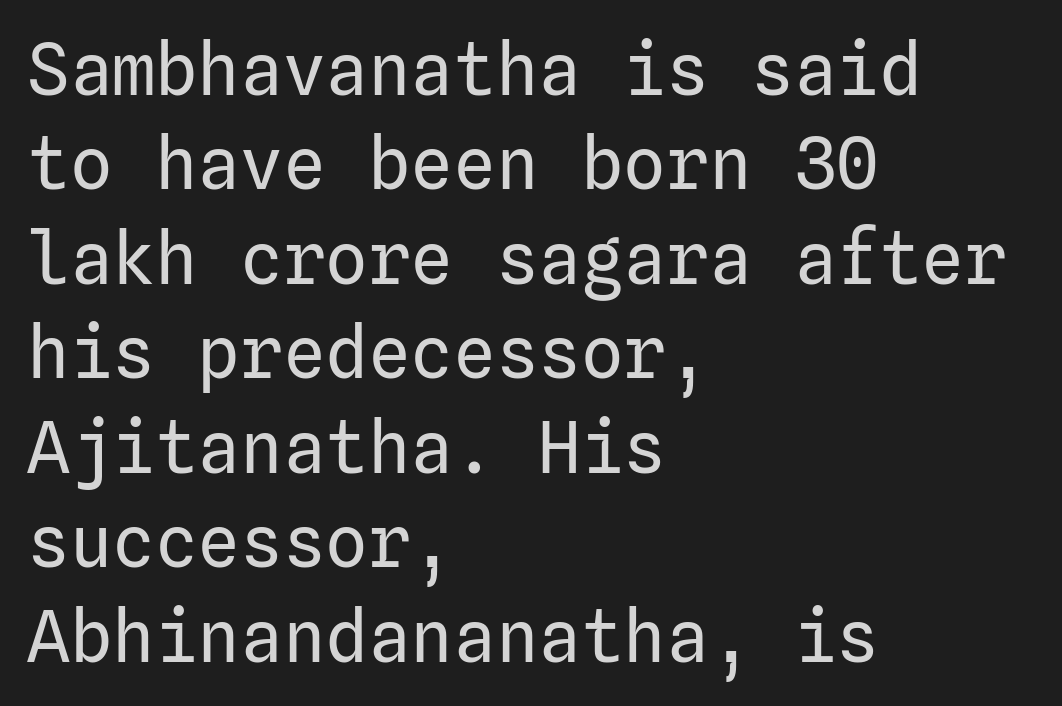
The letters sit at their default tracking, neither squeezed nor spread. The designer went with a sans here, leaving each stem footless. A typesetter would call this leading conventional body-copy spacing. The characters are drawn with everyday or finer stroke widths. The specimen reads as upright at a glance. One-word summary of the alignment: left.
